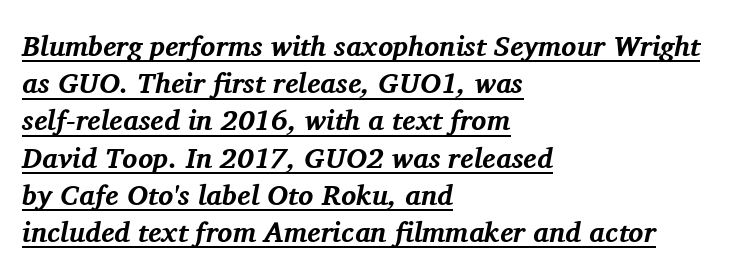
The font is running at its bold setting. Normally led — the rows are evenly, conventionally spaced. Short and long lines alike share a common starting point at left. The specimen reads as italic at a glance. You could call the tracking neutral — neither tight nor loose.
